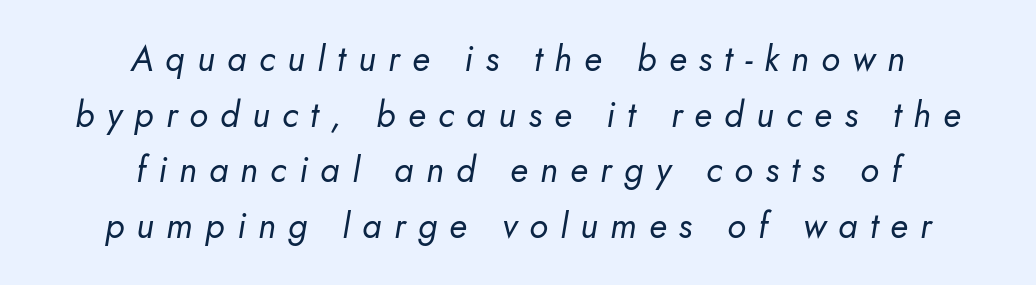
The image shows 35 px regular-weight type, italic (leaning right); set centered, normal line spacing (1.59x), unusually wide letter spacing (+0.35 em), not underlined; low stroke contrast and a small x-height.
